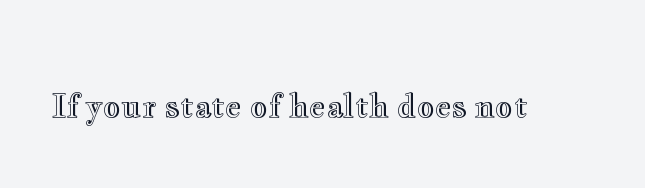
Q: Is the text italic (slanted)? A: No, it is upright.
Q: Is the text underlined? A: No.
Q: Is the spacing between letters normal or unusually wide? A: Normal.
Q: Width (condensed, normal, or wide)? A: Wide.
Q: x-height? A: Small.
Q: Monospaced? A: No.
